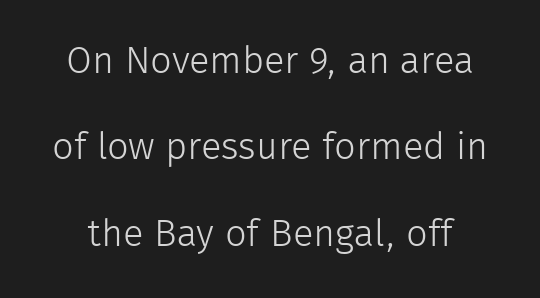
Q: Is the text bold? A: No.
Q: Is the text italic (slanted)? A: No, it is upright.
Q: Is the typeface a serif or a sans-serif typeface? A: Sans-serif.
Q: Is the text underlined? A: No.
Q: Is the spacing between letters normal or unusually wide? A: Normal.
Q: Is the spacing between lines tight, normal or loose? A: Loose.
Q: Width (condensed, normal, or wide)? A: Normal.
Q: Stroke contrast? A: Low.
Q: x-height? A: Medium.
Q: Monospaced? A: No.
